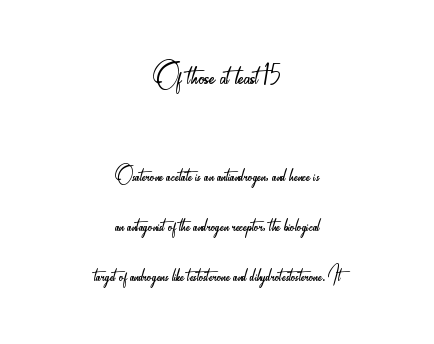
The image shows 40 px light, condensed sans-serif type; set centered, line spacing 1.85x, normal letter spacing, not underlined; the first (top) block is 1.48x larger; low stroke contrast and a small x-height.
